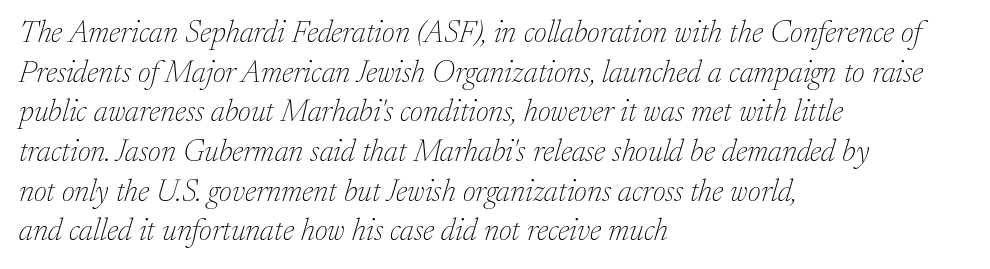
{"serif": "yes", "italic": "yes", "lean": "right", "slant_degrees": 17, "bold": "no", "weight": "thin", "width": "normal", "stroke_contrast": "low", "x_height": "medium", "monospaced": "no", "underline": "no", "align": "left", "line_spacing": "normal", "line_spacing_ratio": 1.28, "letter_spacing": "normal", "letter_spacing_em": 0.0, "glyph_px": 31}
